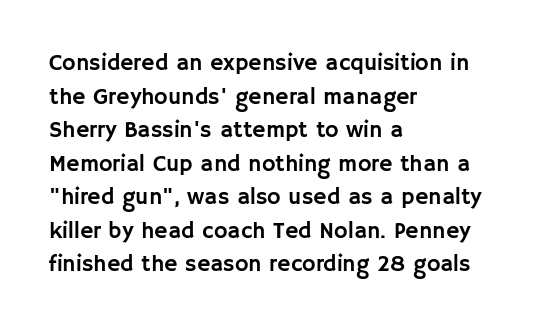
Q: Is the text italic (slanted)? A: No, it is upright.
Q: Is the text underlined? A: No.
Q: How is the paragraph aligned? A: Left-aligned.
Q: Is the spacing between letters normal or unusually wide? A: Normal.
Q: Is the spacing between lines tight, normal or loose? A: Normal.
